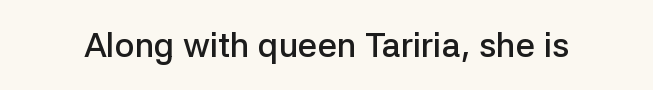
Q: Is the text bold? A: Semi-bold.
Q: Is the text italic (slanted)? A: No, it is upright.
Q: Is the typeface a serif or a sans-serif typeface? A: Sans-serif.
Q: Is the text underlined? A: No.
Q: Is the spacing between letters normal or unusually wide? A: Normal.
Q: Width (condensed, normal, or wide)? A: Normal.
Q: Stroke contrast? A: Low.
Q: x-height? A: Medium.
Q: Monospaced? A: No.
